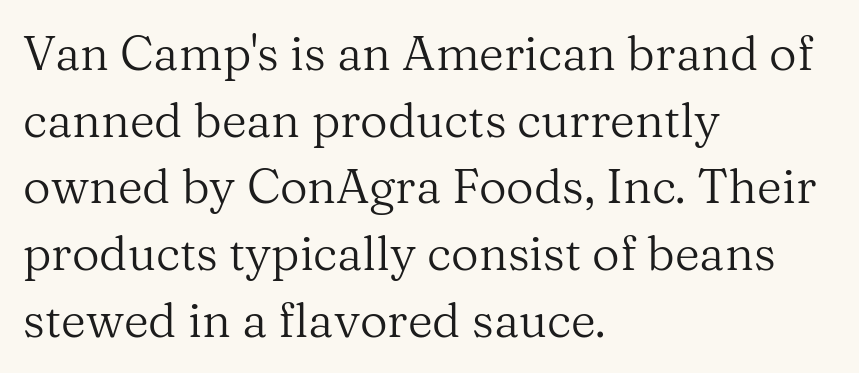
The image shows 48 px regular-weight serif type, upright; set left-aligned, normal line spacing (1.39x), normal letter spacing, not underlined; medium stroke contrast and a medium x-height.
